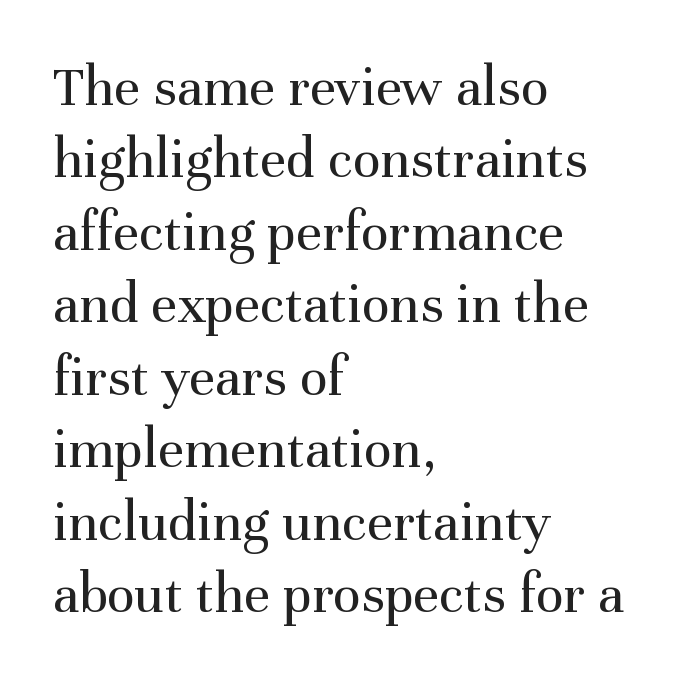
A typesetter would label this face a serif. Descender tails drop into unmarked territory. Successive baselines arrive at the customary interval. The line texture is even and compact thanks to regular tracking. Does the copy run flush right? No — it runs flush left. Style check: upright.
